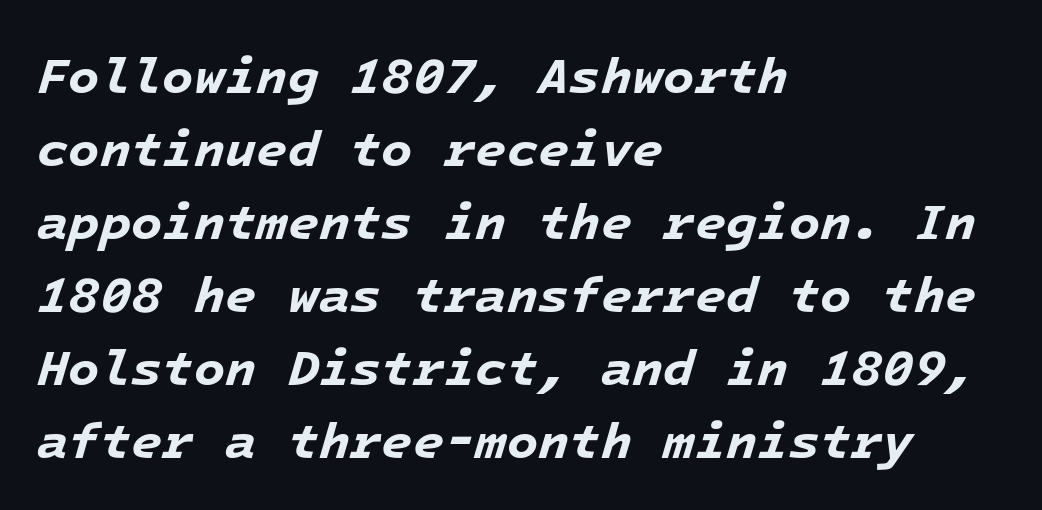
{"italic": "yes", "lean": "right", "slant_degrees": 16, "bold": "yes", "weight": "bold", "width": "normal", "stroke_contrast": "low", "x_height": "medium", "monospaced": "yes", "underline": "no", "align": "left", "line_spacing": "normal", "line_spacing_ratio": 1.43, "letter_spacing": "normal", "letter_spacing_em": 0.0, "glyph_px": 51}
